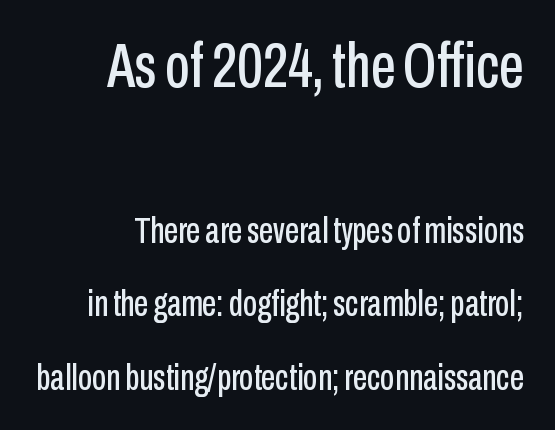
The image shows 63 px condensed sans-serif type, upright; set right-aligned, loose line spacing (2.05x), normal letter spacing, not underlined; the first (top) block is 1.75x larger; low stroke contrast and a medium x-height.
